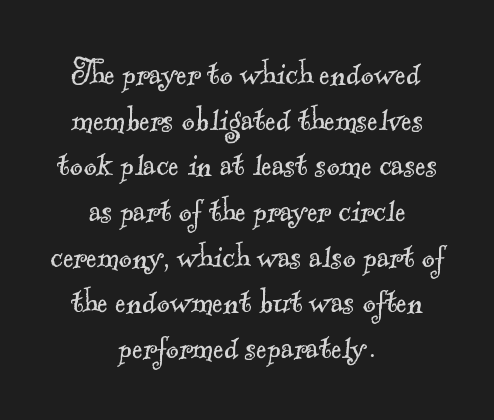
These lines keep a tight, regular rhythm from letter to letter. The strokes are not fattened; the text isn't bold. Look at the bottom of the vertical strokes: they flare into serifs here. Neither beginnings nor endings align; midpoints do.
